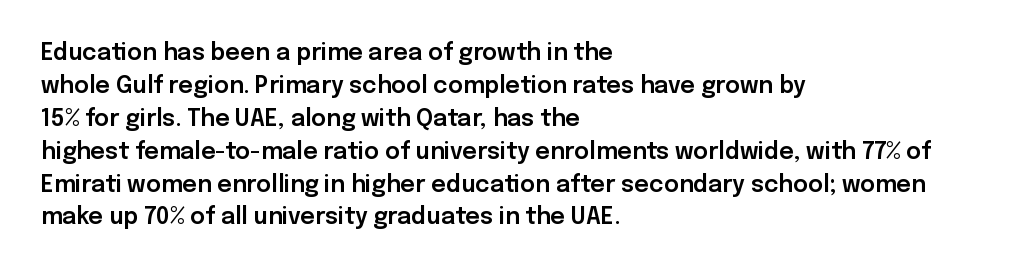
Q: Is the text italic (slanted)? A: No, it is upright.
Q: Is the text underlined? A: No.
Q: How is the paragraph aligned? A: Left-aligned.
Q: Is the spacing between letters normal or unusually wide? A: Normal.
Q: Is the spacing between lines tight, normal or loose? A: Normal.
